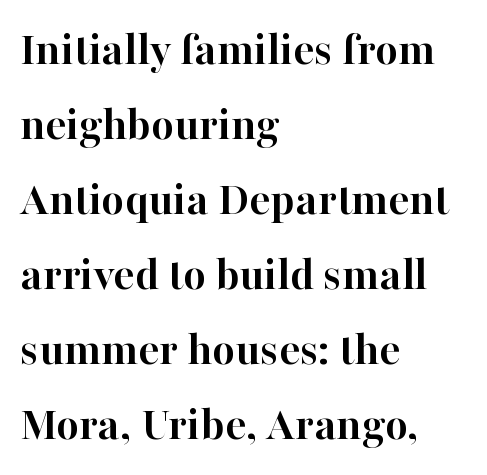
{"serif": "yes", "italic": "no", "bold": "yes", "weight": "semibold", "width": "normal", "stroke_contrast": "high", "x_height": "medium", "monospaced": "no", "underline": "no", "align": "left", "line_spacing": "normal", "line_spacing_ratio": 1.53, "letter_spacing": "normal", "letter_spacing_em": 0.0, "glyph_px": 49}
